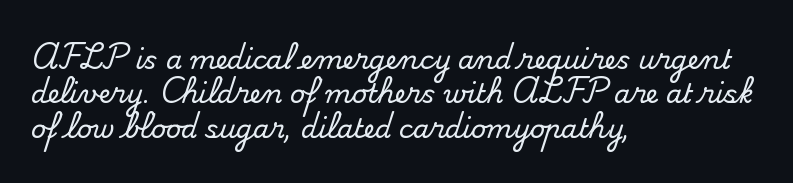
Here the glyphs are tracked normally, forming tight word shapes. Notice how the passage keeps a crisp vertical edge on the left only. A normal amount of white space separates one row of letters from the next. The string is rendered with underlining switched off.
